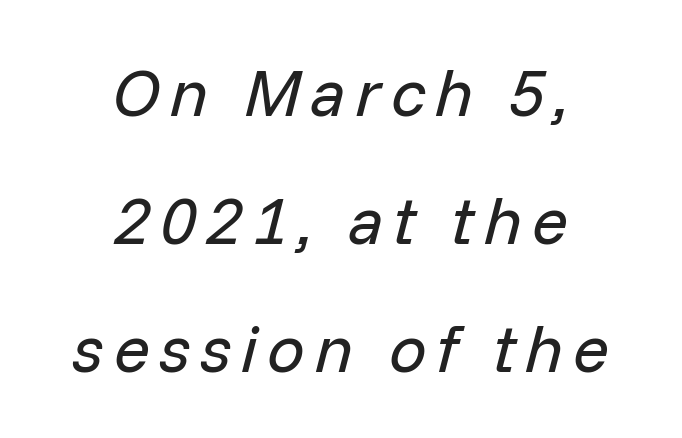
The image shows 67 px regular-weight type, italic (leaning right); set centered, loose line spacing (1.91x), not underlined; low stroke contrast and a medium x-height.
